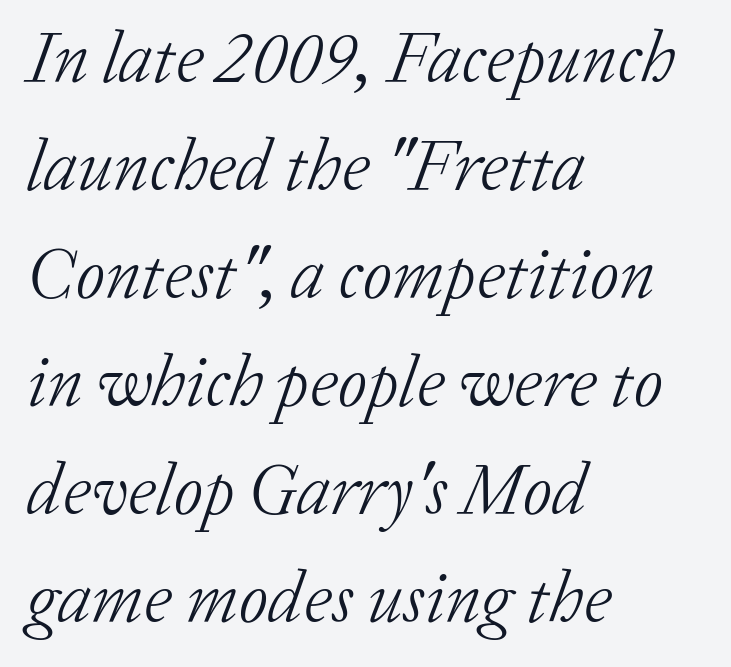
You can tell from the footed stems that serif type was used. Do the characters align in a grid? No, the font is proportional. Glance below the letters and you will spot only blank space. If you drew a ruler down the left edge, every line would touch it. The rendering applies a slant to the glyphs.
